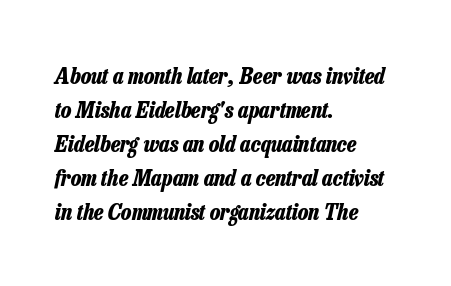
Q: Is the text bold? A: Yes.
Q: Is the text italic (slanted)? A: Yes, it leans right by about 13 degrees.
Q: Is the text underlined? A: No.
Q: How is the paragraph aligned? A: Left-aligned.
Q: Is the spacing between letters normal or unusually wide? A: Normal.
Q: Is the spacing between lines tight, normal or loose? A: Normal.
